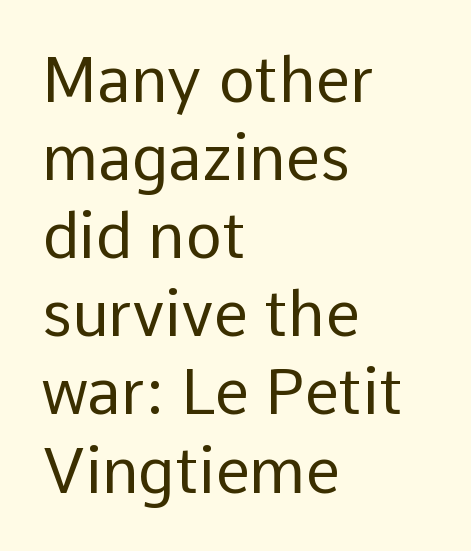
{"serif": "no", "italic": "no", "bold": "no", "weight": "regular", "width": "normal", "stroke_contrast": "low", "x_height": "medium", "monospaced": "no", "underline": "no", "align": "left", "line_spacing": "normal", "line_spacing_ratio": 1.26, "letter_spacing": "normal", "letter_spacing_em": 0.0, "glyph_px": 62}
